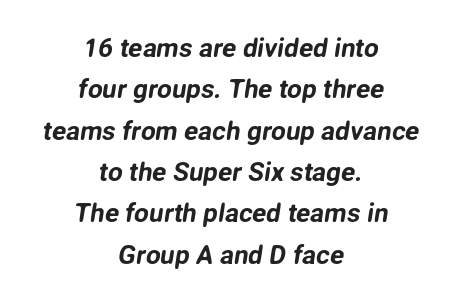
The image shows 26 px text type; set centered, normal line spacing (1.59x), normal letter spacing, not underlined.
